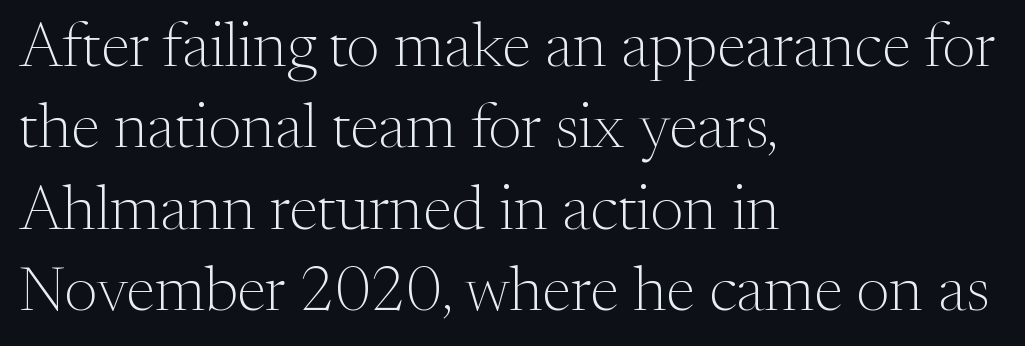
{"serif": "yes", "italic": "no", "bold": "no", "weight": "light", "width": "normal", "stroke_contrast": "medium", "x_height": "medium", "monospaced": "no", "underline": "no", "align": "left", "line_spacing": "normal", "line_spacing_ratio": 1.29, "letter_spacing": "normal", "letter_spacing_em": 0.0, "glyph_px": 63}
